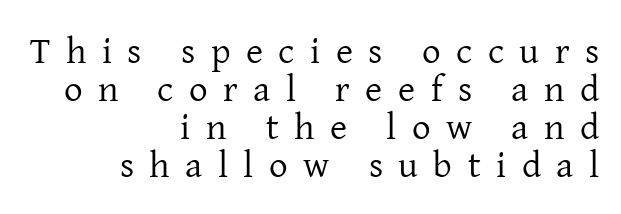
Q: Is the text bold? A: No.
Q: Is the text italic (slanted)? A: No, it is upright.
Q: Is the typeface a serif or a sans-serif typeface? A: Serif.
Q: Is the text underlined? A: No.
Q: How is the paragraph aligned? A: Right-aligned.
Q: Is the spacing between letters normal or unusually wide? A: Unusually wide.
Q: Is the spacing between lines tight, normal or loose? A: Tight.
Q: Width (condensed, normal, or wide)? A: Normal.
Q: Stroke contrast? A: Low.
Q: x-height? A: Medium.
Q: Monospaced? A: No.
